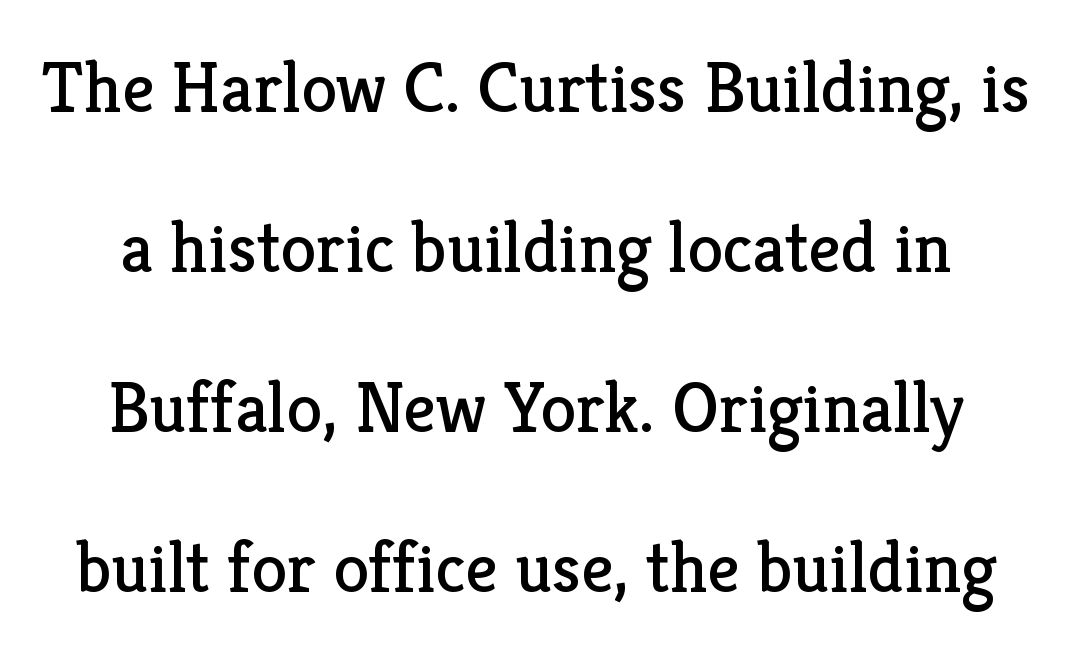
The image shows 72 px regular-weight serif type, upright; set loose line spacing (2.22x), normal letter spacing, not underlined; low stroke contrast and a medium x-height.
